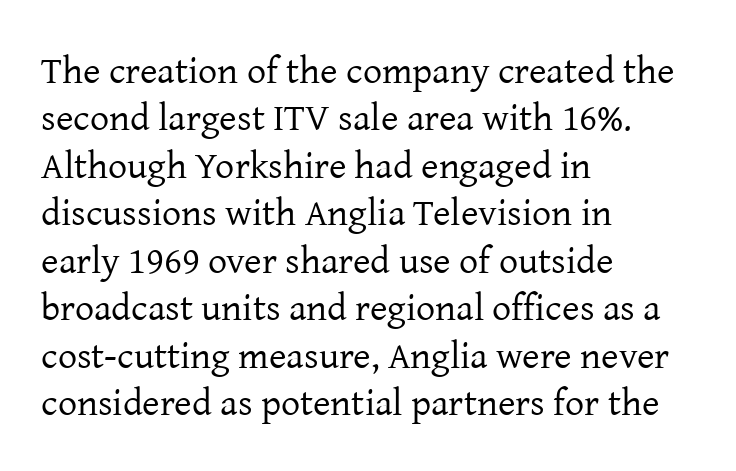
Is the block centered? No — it sits flush against the left margin. Each word holds together tightly as a unit, with standard inter-letter gaps. Italic? Not at all — the glyphs are vertical. This sample has the flowing, uneven cadence of proportional lettering.
